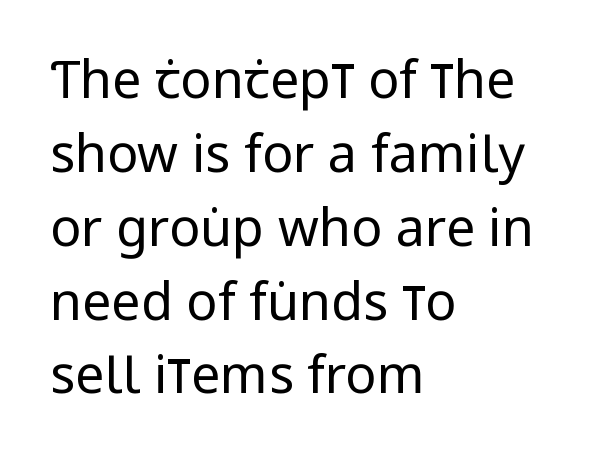
{"serif": "no", "italic": "no", "bold": "no", "weight": "regular", "width": "condensed", "stroke_contrast": "low", "x_height": "large", "monospaced": "no", "underline": "no", "align": "left", "line_spacing": "normal", "line_spacing_ratio": 1.42, "letter_spacing": "normal", "letter_spacing_em": 0.0, "glyph_px": 52}
